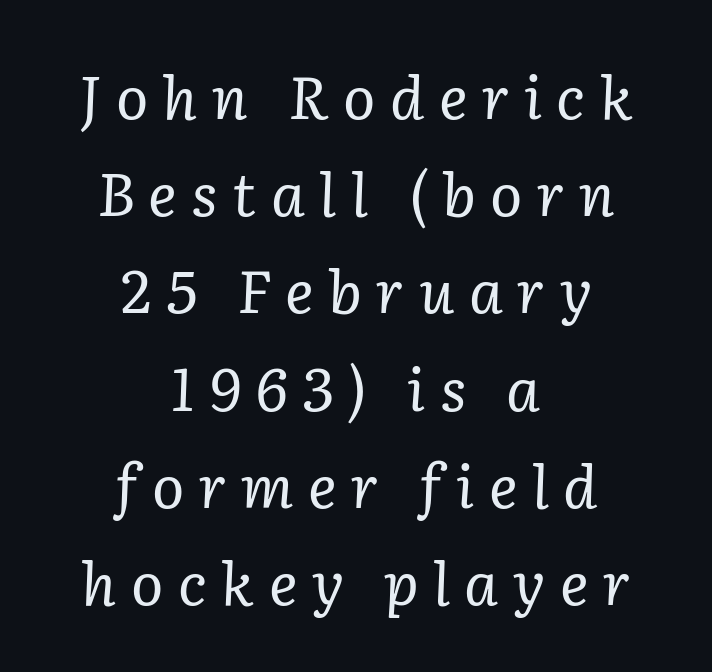
The cut favours lightness, reaching ordinary text weight at its darkest. The rendering positions every line midway between the sides. The letterforms stand isolated, each surrounded by extra space. Character widths vary here, with narrow letters taking less room than wide ones. Does the leading feel generous? No, just average.
